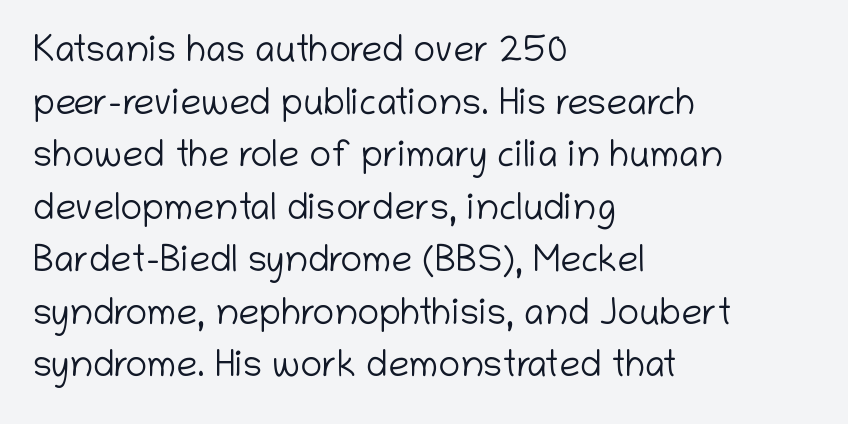
Compared with a typical body face, this is equally light or lighter still. These lines sit exactly where default settings would place them. The space beneath each line is pristine and unruled. If you drew a line through each stem, it would be perfectly vertical. All the whitespace from short lines collects on the right. The letters advance in unequal steps, a hallmark of proportional type.
